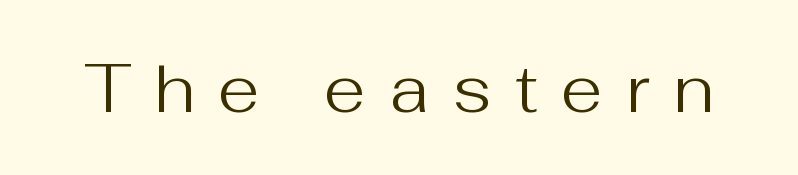
Q: Is the text bold? A: No.
Q: Is the text italic (slanted)? A: No, it is upright.
Q: Is the typeface a serif or a sans-serif typeface? A: Sans-serif.
Q: Is the text underlined? A: No.
Q: Is the spacing between letters normal or unusually wide? A: Unusually wide.
Q: Width (condensed, normal, or wide)? A: Normal.
Q: Stroke contrast? A: Medium.
Q: x-height? A: Medium.
Q: Monospaced? A: No.
